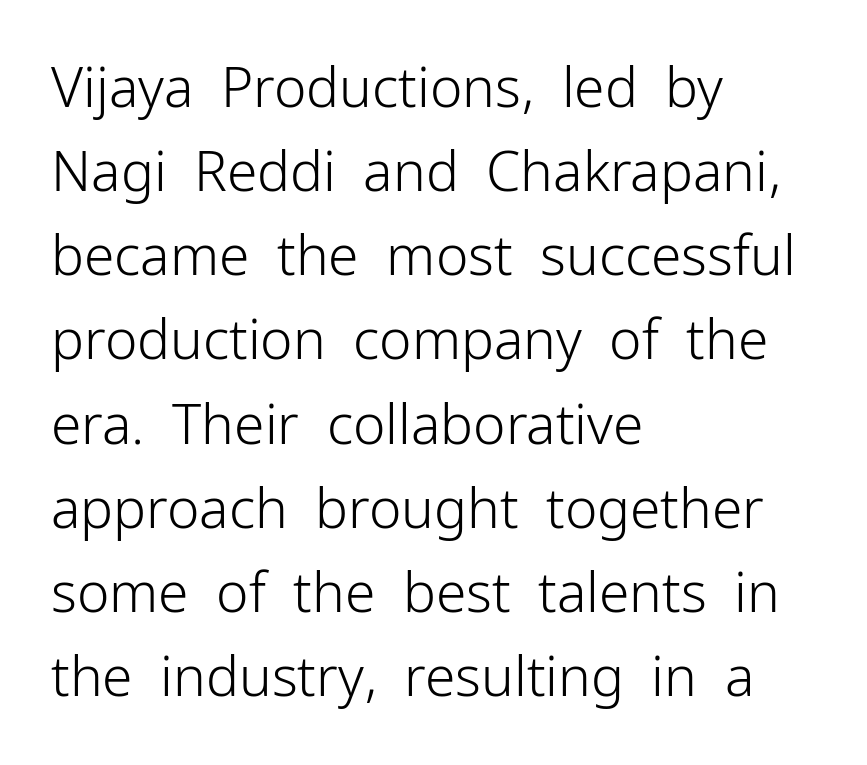
{"serif": "no", "italic": "no", "bold": "no", "weight": "light", "width": "normal", "stroke_contrast": "low", "x_height": "medium", "monospaced": "no", "underline": "no", "align": "left", "line_spacing": "normal", "line_spacing_ratio": 1.53, "letter_spacing": "normal", "letter_spacing_em": 0.0, "glyph_px": 55}
